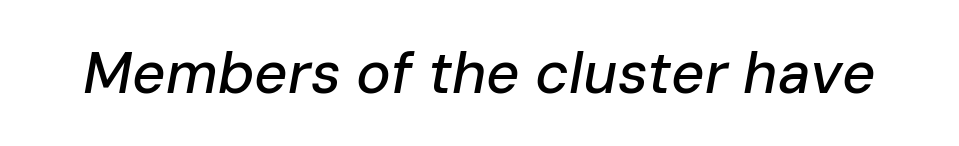
The image shows 58 px text type, italic (leaning right); set normal letter spacing, not underlined; low stroke contrast and a medium x-height.
